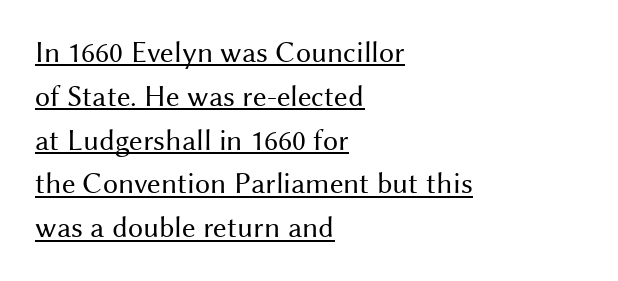
Is this a fixed-width face? No — the glyphs have proportional, varying widths. The lettering is marked with a stroke running underneath it. Teacher's note: observe the even left margin — that is flush-left alignment. Whoever set this chose a conventional vertical rhythm. Stroke mass is kept to a normal reading level or below. No feet cap the strokes, marking this as sans-serif type.
